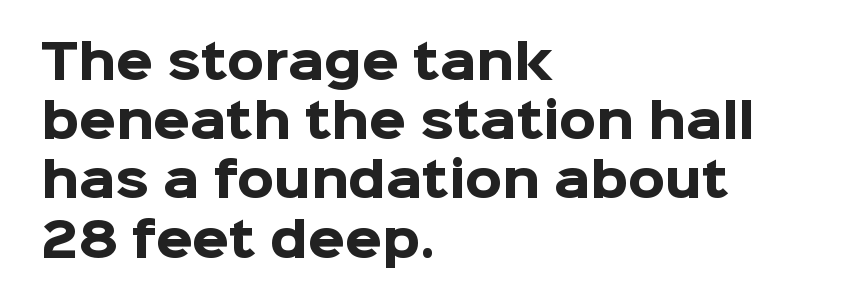
The image shows 47 px heavy sans-serif type, upright; set left-aligned, normal line spacing (1.26x), normal letter spacing, not underlined; low stroke contrast and a medium x-height.
